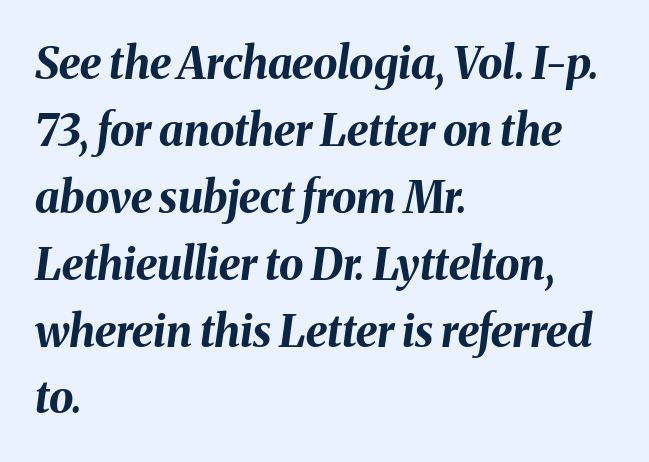
The image shows 44 px bold type, italic (leaning right); set left-aligned, normal line spacing (1.52x), normal letter spacing, not underlined; medium stroke contrast and a medium x-height.
